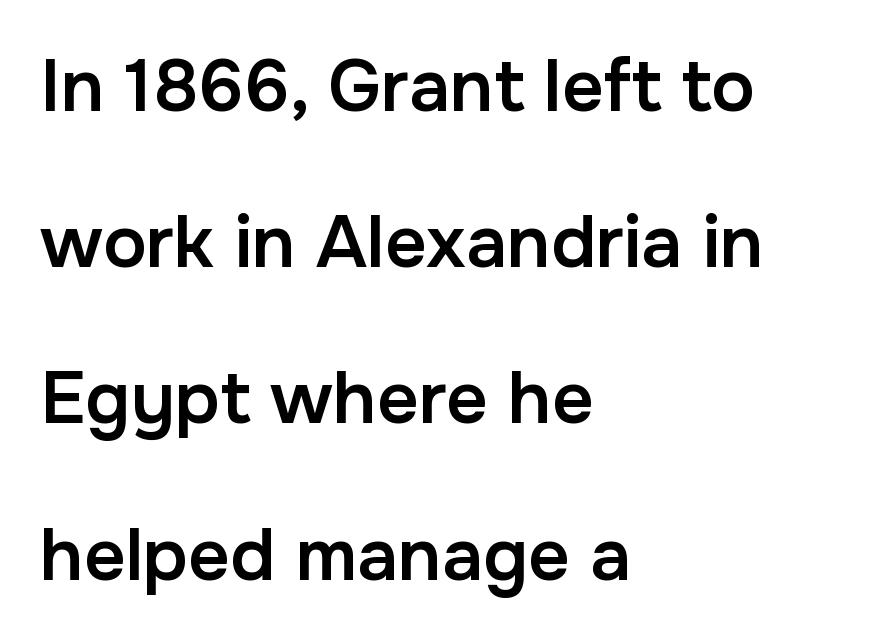
Q: Is the text bold? A: Semi-bold.
Q: Is the text italic (slanted)? A: No, it is upright.
Q: Is the typeface a serif or a sans-serif typeface? A: Sans-serif.
Q: Is the text underlined? A: No.
Q: How is the paragraph aligned? A: Left-aligned.
Q: Is the spacing between letters normal or unusually wide? A: Normal.
Q: Is the spacing between lines tight, normal or loose? A: Loose.
Q: Width (condensed, normal, or wide)? A: Normal.
Q: Stroke contrast? A: Low.
Q: x-height? A: Medium.
Q: Monospaced? A: No.
